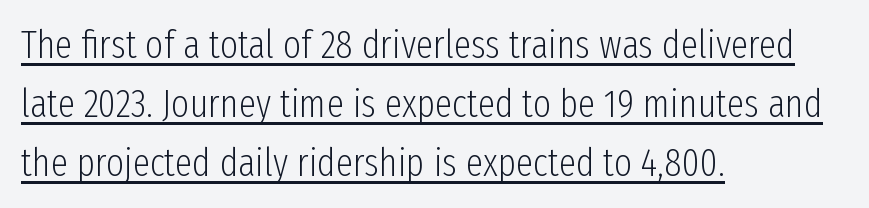
Q: Is the text bold? A: No.
Q: Is the text italic (slanted)? A: No, it is upright.
Q: Is the typeface a serif or a sans-serif typeface? A: Sans-serif.
Q: Is the text underlined? A: Yes.
Q: How is the paragraph aligned? A: Left-aligned.
Q: Is the spacing between letters normal or unusually wide? A: Normal.
Q: Is the spacing between lines tight, normal or loose? A: Normal.
Q: Width (condensed, normal, or wide)? A: Condensed.
Q: Stroke contrast? A: Low.
Q: x-height? A: Medium.
Q: Monospaced? A: No.
